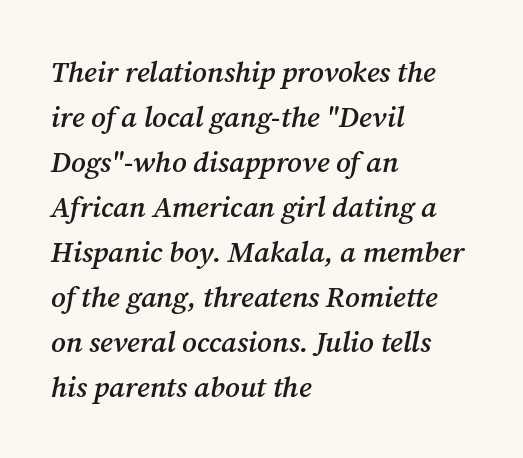
Moderately thickened strokes mark this as semibold type. The rendering applies a slant to the glyphs. The glyphs are unaccompanied by any horizontal stroke below them. Visually the block forms a straight wall on the left and a jagged coastline on the right. A typesetter would call this proportional, since set widths differ per character. This block has exactly the height ordinary leading produces.
